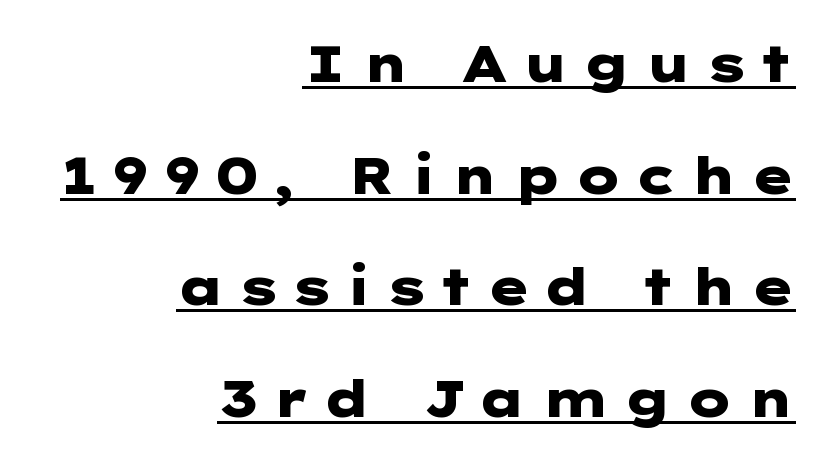
{"serif": "no", "italic": "no", "bold": "yes", "weight": "heavy", "width": "wide", "stroke_contrast": "low", "x_height": "medium", "underline": "yes", "align": "right", "line_spacing": "loose", "line_spacing_ratio": 2.19, "letter_spacing": "wide", "letter_spacing_em": 0.24, "glyph_px": 51}
